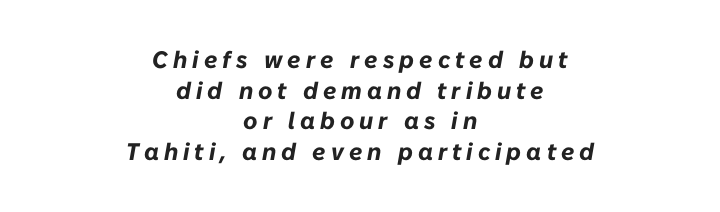
{"italic": "yes", "lean": "right", "slant_degrees": 10, "bold": "yes", "underline": "no", "align": "center", "line_spacing": "normal", "line_spacing_ratio": 1.28, "letter_spacing": "wide", "letter_spacing_em": 0.21, "glyph_px": 24}
